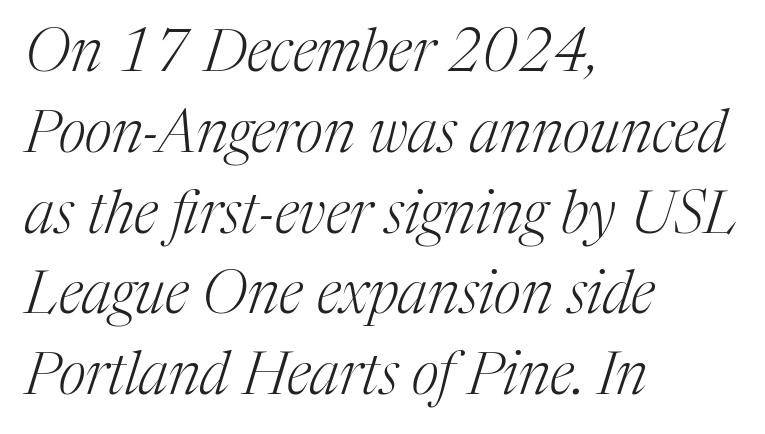
{"serif": "yes", "italic": "yes", "lean": "right", "slant_degrees": 17, "bold": "no", "weight": "light", "width": "normal", "stroke_contrast": "medium", "x_height": "medium", "monospaced": "no", "underline": "no", "align": "left", "line_spacing": "normal", "line_spacing_ratio": 1.37, "letter_spacing": "normal", "letter_spacing_em": 0.0, "glyph_px": 59}
